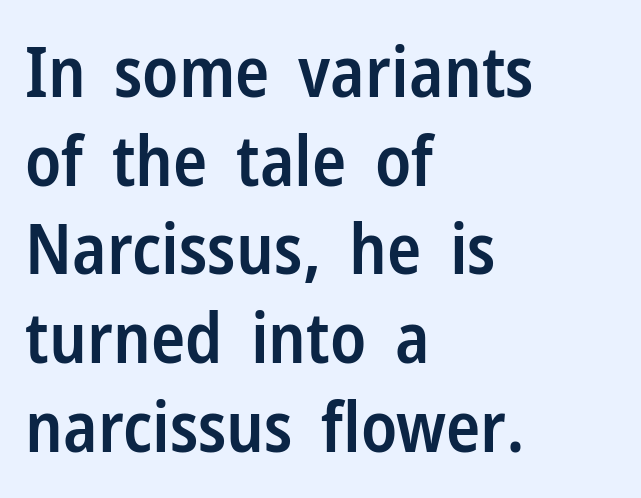
The tracking reads as untouched default to a designer's eye. These lines are set flush left with a ragged right edge. Each letter keeps its own natural width here, so spacing adapts to shape. The passage shown stacks its lines at a standard gap.
